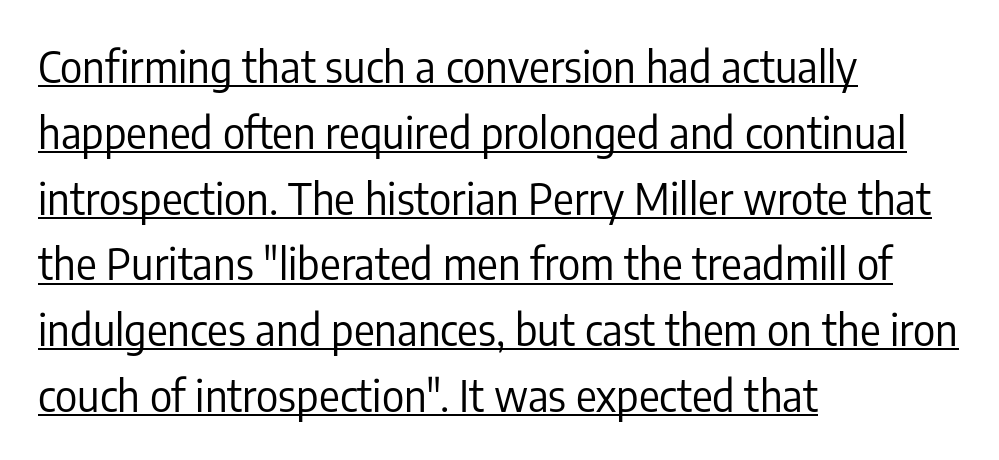
Q: Is the text bold? A: No.
Q: Is the text italic (slanted)? A: No, it is upright.
Q: Is the typeface a serif or a sans-serif typeface? A: Sans-serif.
Q: Is the text underlined? A: Yes.
Q: How is the paragraph aligned? A: Left-aligned.
Q: Is the spacing between letters normal or unusually wide? A: Normal.
Q: Is the spacing between lines tight, normal or loose? A: Normal.
Q: Width (condensed, normal, or wide)? A: Condensed.
Q: Stroke contrast? A: Low.
Q: x-height? A: Medium.
Q: Monospaced? A: No.
